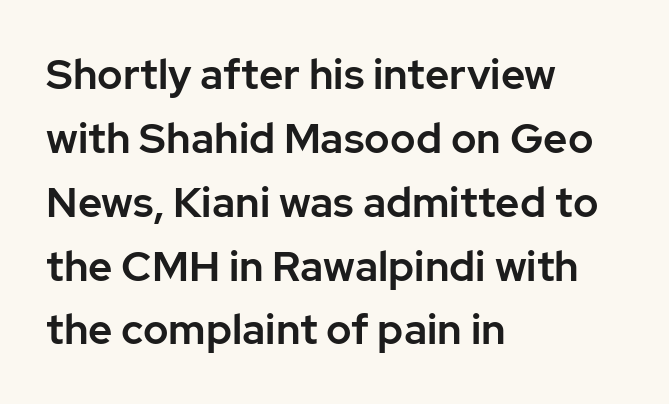
Q: Is the text italic (slanted)? A: No, it is upright.
Q: Is the typeface a serif or a sans-serif typeface? A: Sans-serif.
Q: Is the text underlined? A: No.
Q: How is the paragraph aligned? A: Left-aligned.
Q: Is the spacing between letters normal or unusually wide? A: Normal.
Q: Is the spacing between lines tight, normal or loose? A: Normal.
Q: Width (condensed, normal, or wide)? A: Normal.
Q: Stroke contrast? A: Low.
Q: x-height? A: Medium.
Q: Monospaced? A: No.
